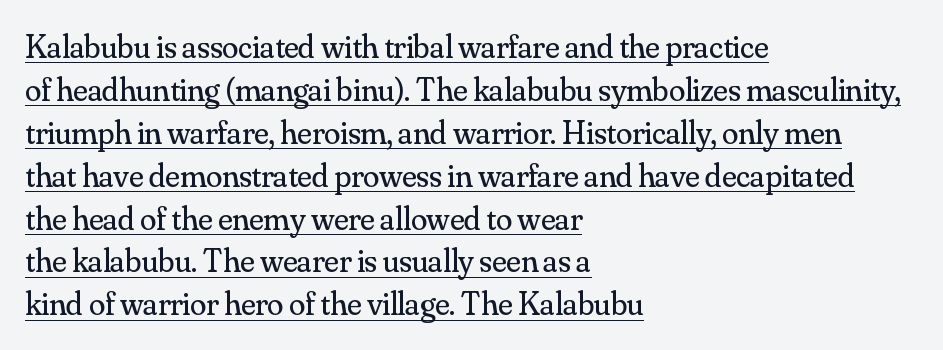
Serif or sans? Serif — the stroke terminals have little feet. Does extra space separate the letters? No, they use regular spacing. Nope, not italic — everything's standing straight. Looks like regular typesetting: each glyph gets only the width it needs. You can see a thin bar hugging the bottom of the glyphs.
